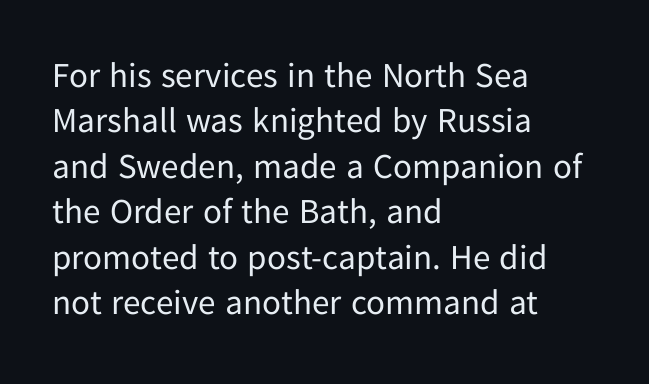
{"serif": "no", "italic": "no", "bold": "no", "weight": "regular", "width": "normal", "stroke_contrast": "low", "x_height": "medium", "monospaced": "no", "underline": "no", "align": "left", "line_spacing": "normal", "line_spacing_ratio": 1.3, "letter_spacing": "normal", "letter_spacing_em": 0.0, "glyph_px": 35}
